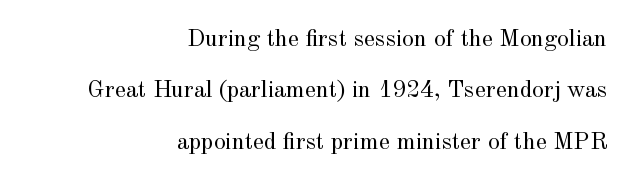
Q: Is the text bold? A: No.
Q: Is the text italic (slanted)? A: No, it is upright.
Q: Is the text underlined? A: No.
Q: How is the paragraph aligned? A: Right-aligned.
Q: Is the spacing between letters normal or unusually wide? A: Normal.
Q: Is the spacing between lines tight, normal or loose? A: Loose.
